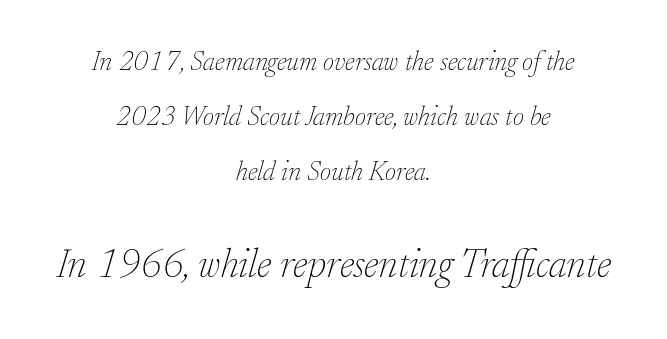
{"serif": "yes", "italic": "yes", "lean": "right", "slant_degrees": 17, "bold": "no", "weight": "thin", "width": "normal", "stroke_contrast": "low", "x_height": "small", "monospaced": "no", "underline": "no", "align": "center", "line_spacing": "loose", "line_spacing_ratio": 2.04, "letter_spacing": "normal", "letter_spacing_em": 0.0, "larger_block": "second", "size_ratio": 1.48, "glyph_px": 40}
